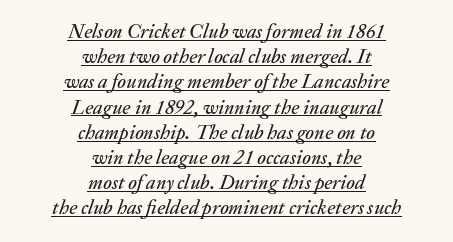
The image shows 20 px text type, italic (leaning right); set centered, normal line spacing (1.26x), normal letter spacing, underlined.
